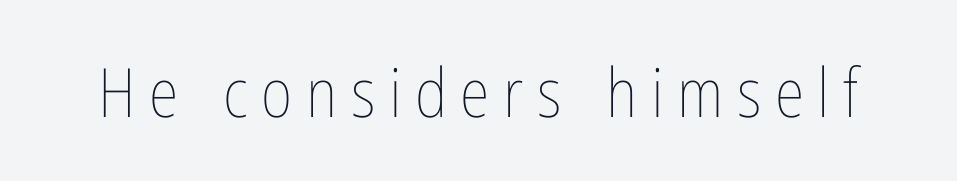
{"italic": "no", "bold": "no", "weight": "thin", "width": "condensed", "stroke_contrast": "low", "x_height": "medium", "monospaced": "no", "underline": "no", "letter_spacing": "wide", "letter_spacing_em": 0.2, "glyph_px": 68}
